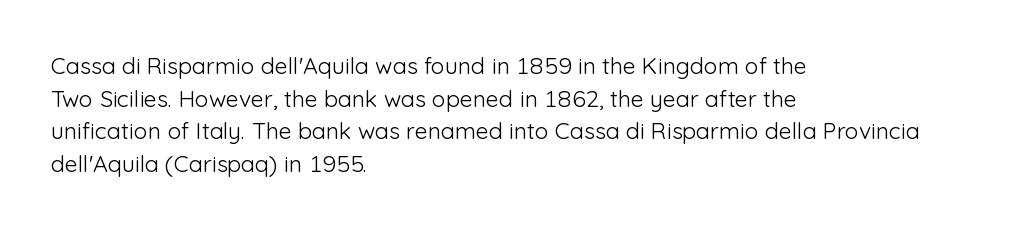
Q: Is the text bold? A: No.
Q: Is the text italic (slanted)? A: No, it is upright.
Q: Is the text underlined? A: No.
Q: How is the paragraph aligned? A: Left-aligned.
Q: Is the spacing between letters normal or unusually wide? A: Normal.
Q: Is the spacing between lines tight, normal or loose? A: Normal.
